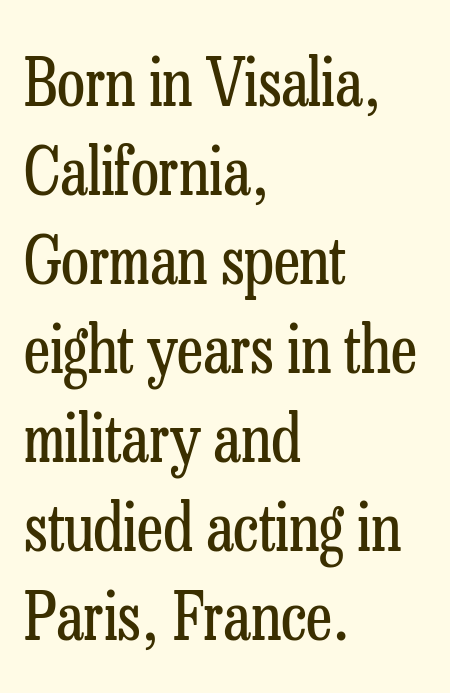
The image shows 65 px regular-weight, condensed serif type, upright; set left-aligned, normal line spacing (1.37x), normal letter spacing, not underlined; low stroke contrast and a medium x-height.
